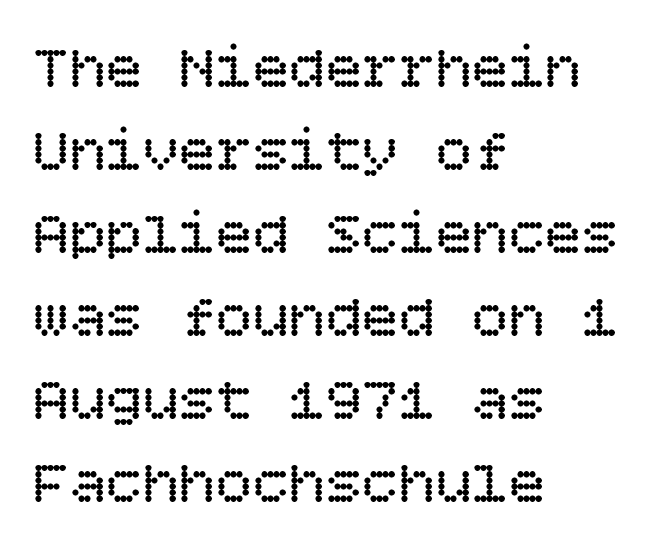
Q: Is the text bold? A: No.
Q: Is the text italic (slanted)? A: No, it is upright.
Q: Is the text underlined? A: No.
Q: How is the paragraph aligned? A: Left-aligned.
Q: Is the spacing between letters normal or unusually wide? A: Normal.
Q: Is the spacing between lines tight, normal or loose? A: Normal.
Q: Width (condensed, normal, or wide)? A: Normal.
Q: Stroke contrast? A: Low.
Q: x-height? A: Large.
